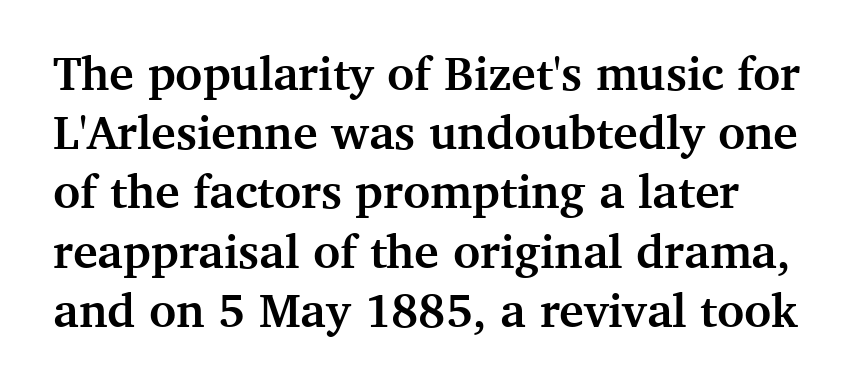
Q: Is the text bold? A: Yes.
Q: Is the text italic (slanted)? A: No, it is upright.
Q: Is the typeface a serif or a sans-serif typeface? A: Serif.
Q: Is the text underlined? A: No.
Q: Is the spacing between letters normal or unusually wide? A: Normal.
Q: Is the spacing between lines tight, normal or loose? A: Normal.
Q: Width (condensed, normal, or wide)? A: Normal.
Q: Stroke contrast? A: Medium.
Q: x-height? A: Medium.
Q: Monospaced? A: No.
